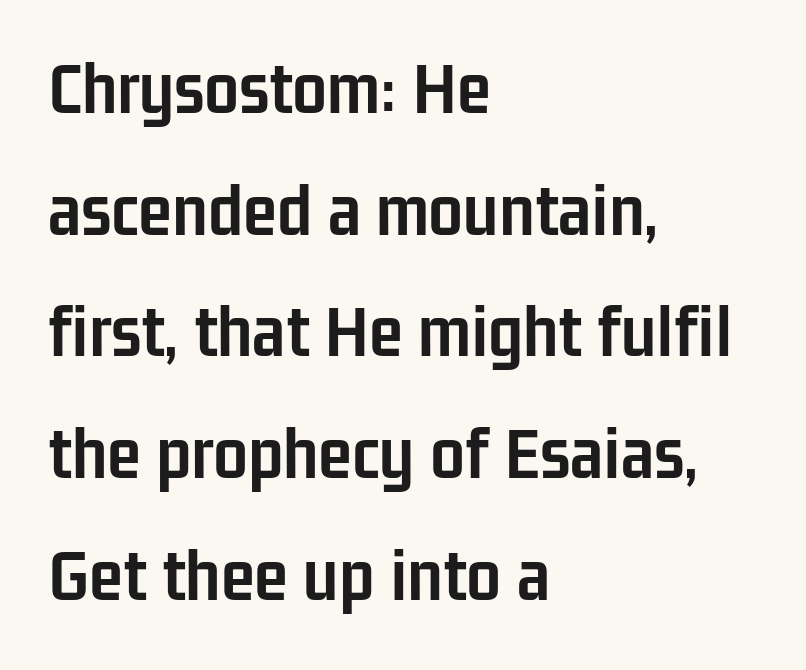
{"serif": "no", "italic": "no", "bold": "yes", "weight": "semibold", "width": "condensed", "stroke_contrast": "low", "x_height": "medium", "monospaced": "no", "underline": "no", "align": "left", "line_spacing": "normal", "line_spacing_ratio": 1.56, "letter_spacing": "normal", "letter_spacing_em": 0.0, "glyph_px": 78}
